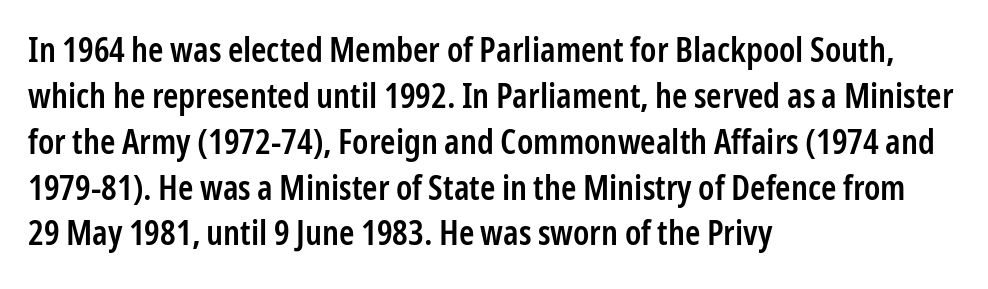
Spacing between characters is what you'd get straight out of the box. This is roman type, the default non-slanted kind. Type style note: lacks serifs. Compared with typical paragraphs, the rows here are spaced about the same. Clear beneath every line of the passage. These lines carry some extra weight — a demibold, not a full bold.
